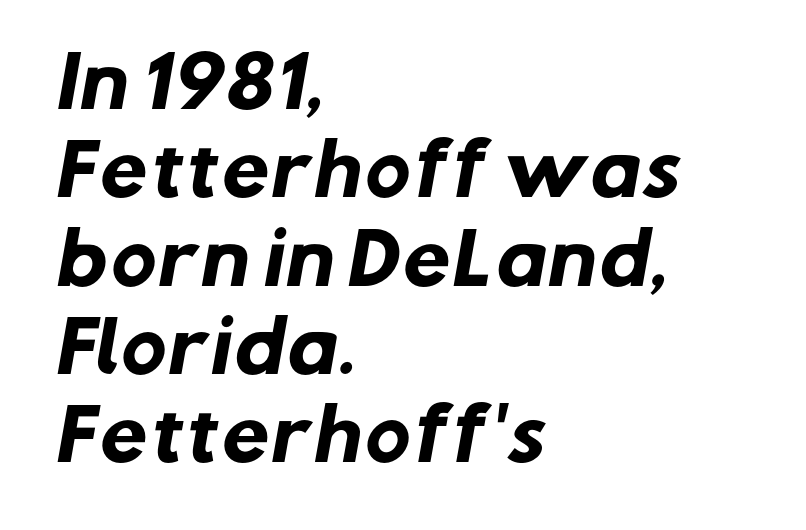
Q: Is the text bold? A: Yes.
Q: Is the typeface a serif or a sans-serif typeface? A: Sans-serif.
Q: Is the text underlined? A: No.
Q: How is the paragraph aligned? A: Left-aligned.
Q: Is the spacing between letters normal or unusually wide? A: Normal.
Q: Is the spacing between lines tight, normal or loose? A: Normal.
Q: Width (condensed, normal, or wide)? A: Normal.
Q: Stroke contrast? A: Low.
Q: x-height? A: Medium.
Q: Monospaced? A: No.
